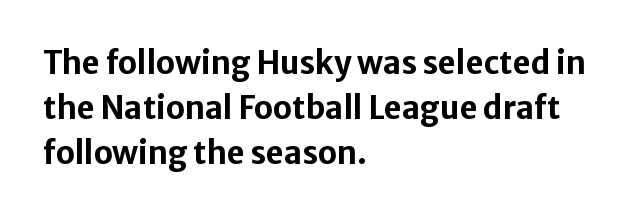
Plain, unruled lines of type. Honestly, the row spacing looks completely unremarkable. Heavy, bold letterforms. No italicization has been applied; the sample stays upright. The face used here is proportionally spaced, like ordinary book or web type. The gaps between neighbouring characters are ordinary and unremarkable.
